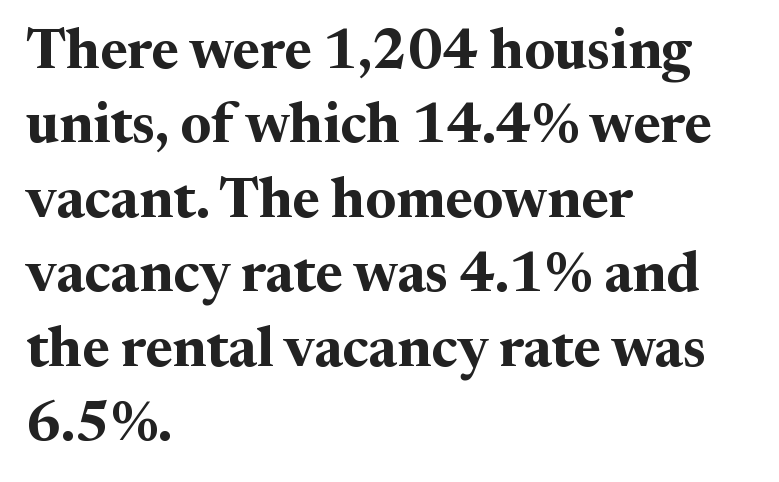
The image shows 56 px bold serif type, upright; set left-aligned, normal line spacing (1.33x), normal letter spacing, not underlined; medium stroke contrast and a medium x-height.
